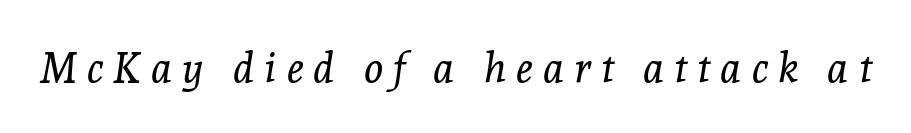
{"serif": "yes", "italic": "yes", "lean": "right", "slant_degrees": 8, "bold": "no", "weight": "regular", "width": "normal", "x_height": "medium", "monospaced": "no", "underline": "no", "letter_spacing": "wide", "letter_spacing_em": 0.24, "glyph_px": 41}
